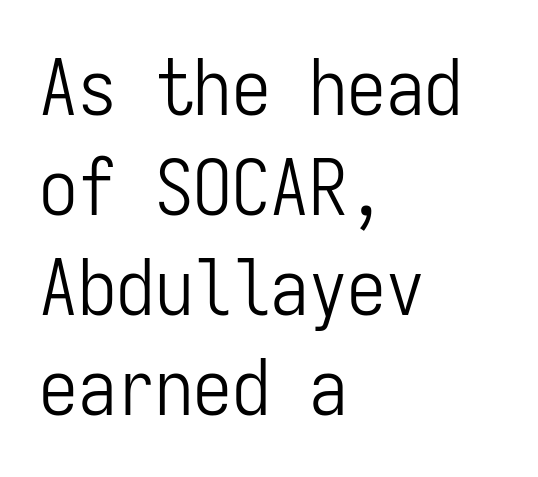
{"serif": "no", "italic": "no", "bold": "no", "weight": "light", "width": "condensed", "stroke_contrast": "low", "x_height": "medium", "monospaced": "yes", "underline": "no", "align": "left", "line_spacing": "normal", "line_spacing_ratio": 1.3, "letter_spacing": "normal", "letter_spacing_em": 0.0, "glyph_px": 77}
